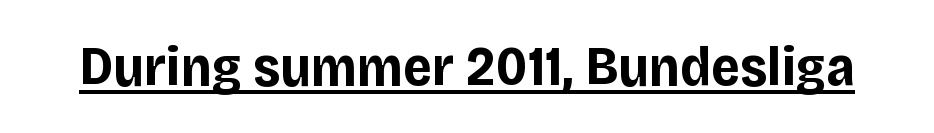
Strong, thick strokes mark this as bold type. This sample has the flowing, uneven cadence of proportional lettering. Underline: present. This is the regular roman posture of the typeface. Spacing between characters is what you'd get straight out of the box. Does the type have serifs? No, each stem ends abruptly.
